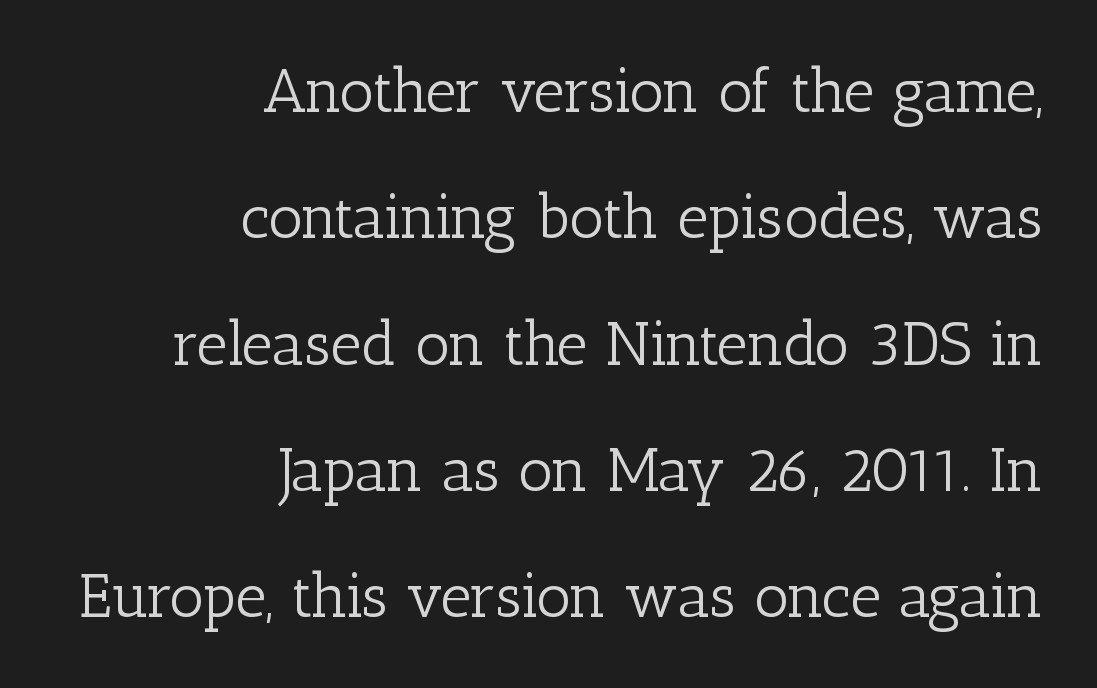
The image shows 61 px light serif type, upright; set right-aligned, loose line spacing (2.07x), normal letter spacing, not underlined; low stroke contrast and a medium x-height.
